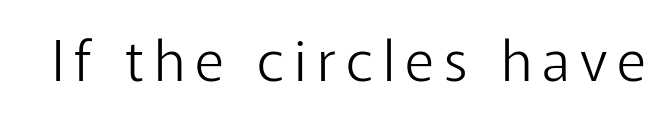
The image shows 56 px light sans-serif type, upright; set not underlined; low stroke contrast and a medium x-height.
